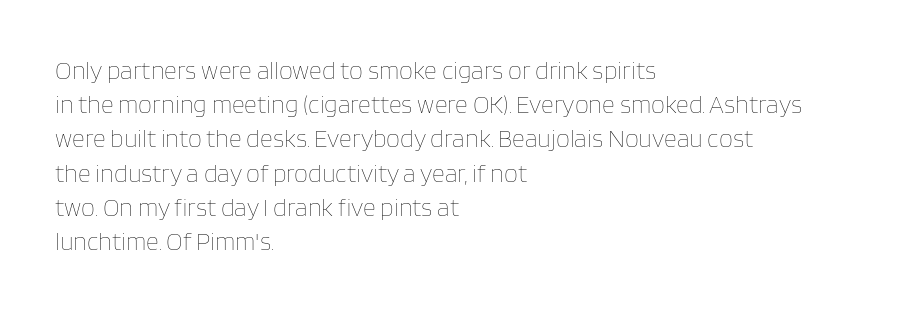
The area under the type is left untouched. A roman cut, with each character standing at attention. Observe the ordinary spacing: letters are neighbours, not strangers. Notice how the passage keeps a crisp vertical edge on the left only.
